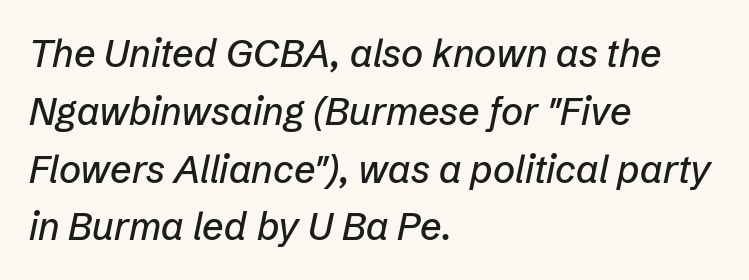
{"italic": "yes", "lean": "right", "slant_degrees": 12, "width": "normal", "stroke_contrast": "low", "x_height": "medium", "monospaced": "no", "underline": "no", "align": "left", "line_spacing": "normal", "line_spacing_ratio": 1.52, "letter_spacing": "normal", "letter_spacing_em": 0.0, "glyph_px": 38}
